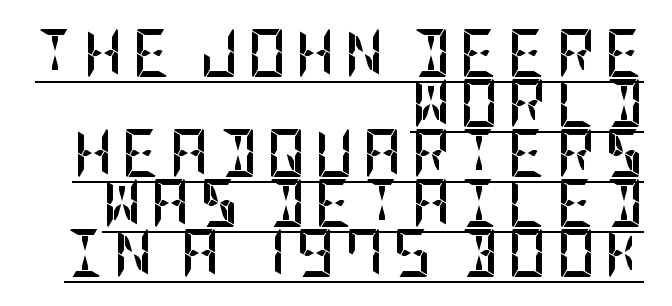
{"serif": "no", "italic": "no", "bold": "yes", "weight": "semibold", "width": "condensed", "stroke_contrast": "low", "x_height": "large", "underline": "yes", "align": "right", "line_spacing": "tight", "line_spacing_ratio": 1.04, "glyph_px": 48}
